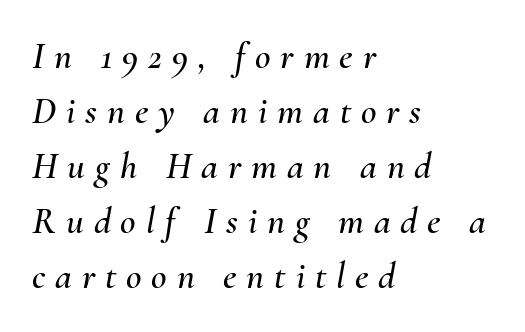
{"italic": "yes", "lean": "right", "slant_degrees": 10, "width": "normal", "stroke_contrast": "medium", "x_height": "small", "monospaced": "no", "underline": "no", "align": "left", "line_spacing": "normal", "line_spacing_ratio": 1.45, "letter_spacing": "wide", "letter_spacing_em": 0.26, "glyph_px": 38}
